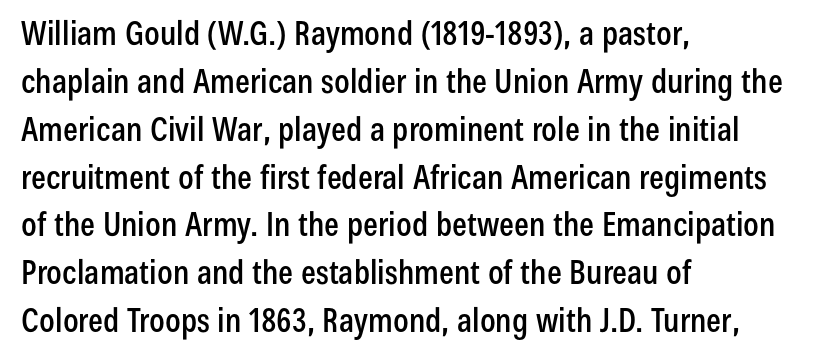
Proportional: the letters do not fall into vertical columns. Check the space under the baseline: it is left empty. The lettering holds an erect, upright posture throughout. In terms of letterform style, serifs are entirely absent. Normally led — the rows are evenly, conventionally spaced. A classic flush-left, rag-right setting is used for this passage.
